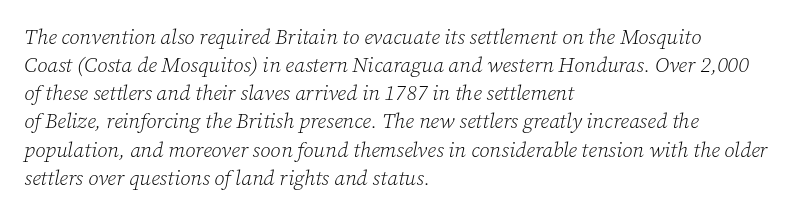
The image shows 21 px text type, italic (leaning right); set left-aligned, normal line spacing (1.34x), normal letter spacing, not underlined.
